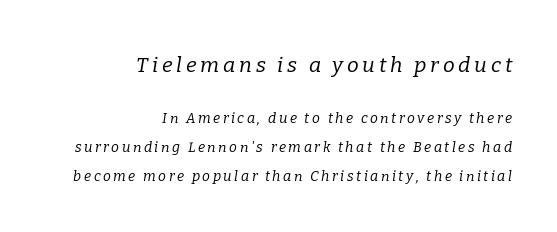
{"italic": "yes", "lean": "right", "slant_degrees": 9, "bold": "no", "underline": "no", "align": "right", "line_spacing": "loose", "line_spacing_ratio": 2.06, "larger_block": "first", "size_ratio": 1.5, "glyph_px": 21}
